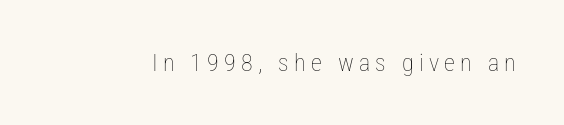
Stroke mass is kept to a normal reading level or below. The glyphs are unaccompanied by any horizontal stroke below them. Look at the tracking — it's clearly loosened, letters drifting apart. Every character sits straight up, as roman type does.
